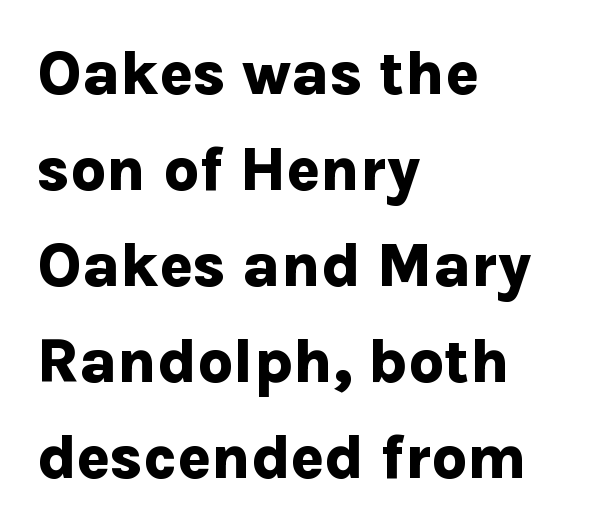
The image shows 62 px bold sans-serif type, upright; set left-aligned, normal line spacing (1.55x), normal letter spacing, not underlined; low stroke contrast and a medium x-height.
